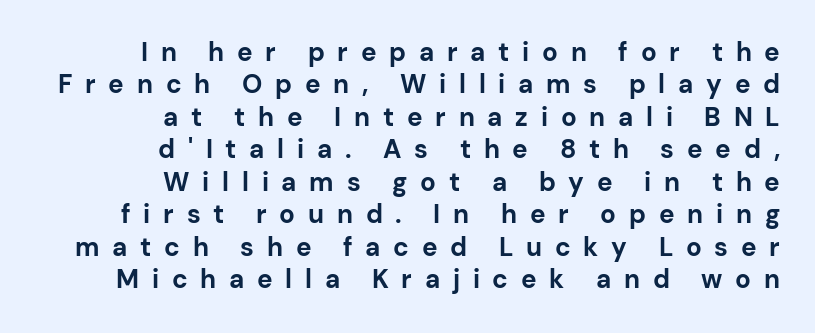
Unlike italic type, these characters show no tilt at all. Loose tracking; the words dissolve into strings of separated letters. The passage shown stacks its lines at a standard gap. Summary of weight: heavy, a full bold. The foot of each line stays bare and open.
